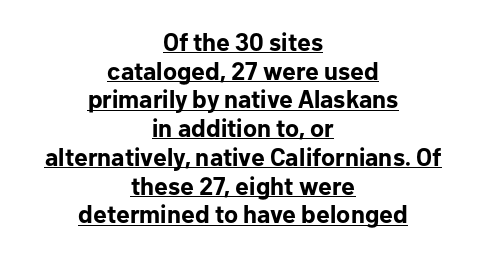
The image shows 25 px bold type, upright; set centered, tight line spacing (1.15x), normal letter spacing, underlined.
